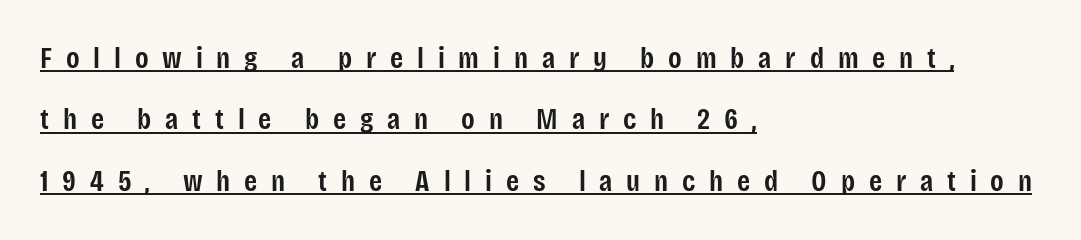
Q: Is the text bold? A: Semi-bold.
Q: Is the text italic (slanted)? A: No, it is upright.
Q: Is the typeface a serif or a sans-serif typeface? A: Sans-serif.
Q: Is the text underlined? A: Yes.
Q: How is the paragraph aligned? A: Left-aligned.
Q: Is the spacing between letters normal or unusually wide? A: Unusually wide.
Q: Is the spacing between lines tight, normal or loose? A: Loose.
Q: Width (condensed, normal, or wide)? A: Condensed.
Q: Stroke contrast? A: Low.
Q: x-height? A: Large.
Q: Monospaced? A: No.
